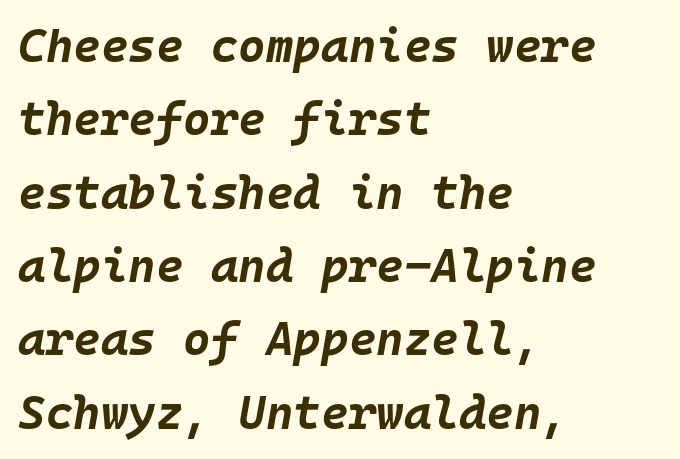
{"italic": "yes", "lean": "right", "slant_degrees": 10, "bold": "yes", "weight": "bold", "width": "normal", "stroke_contrast": "low", "x_height": "large", "monospaced": "yes", "underline": "no", "align": "left", "line_spacing": "normal", "line_spacing_ratio": 1.56, "letter_spacing": "normal", "letter_spacing_em": 0.0, "glyph_px": 47}
